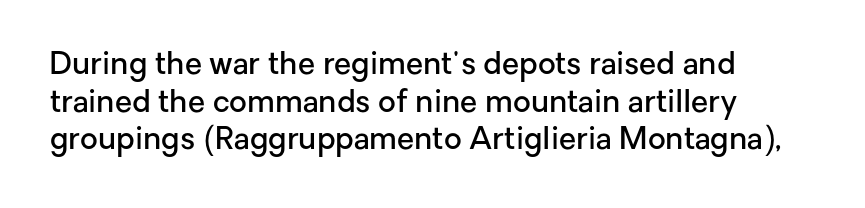
Q: Is the text bold? A: Semi-bold.
Q: Is the text italic (slanted)? A: No, it is upright.
Q: Is the typeface a serif or a sans-serif typeface? A: Sans-serif.
Q: Is the text underlined? A: No.
Q: How is the paragraph aligned? A: Left-aligned.
Q: Is the spacing between letters normal or unusually wide? A: Normal.
Q: Width (condensed, normal, or wide)? A: Normal.
Q: Stroke contrast? A: Low.
Q: x-height? A: Medium.
Q: Monospaced? A: No.
